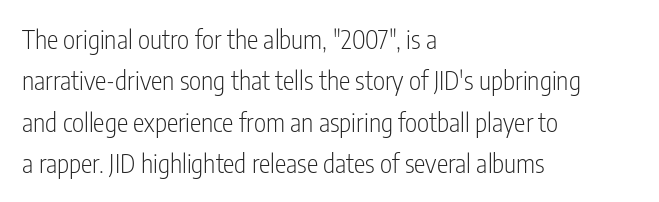
{"italic": "no", "bold": "no", "underline": "no", "align": "left", "line_spacing": "normal", "line_spacing_ratio": 1.59, "letter_spacing": "normal", "letter_spacing_em": 0.0, "glyph_px": 26}
